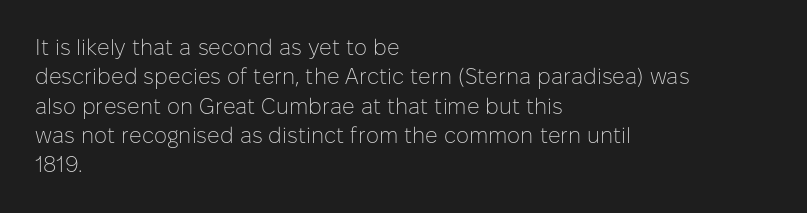
Caption: face not bold, strokes unweighted. Whoever set this chose a conventional vertical rhythm. This sample uses plain, unmodified letter spacing. The lettering stays uniformly vertical, giving the passage a roman look. Rule under the text: the space is simply empty.
